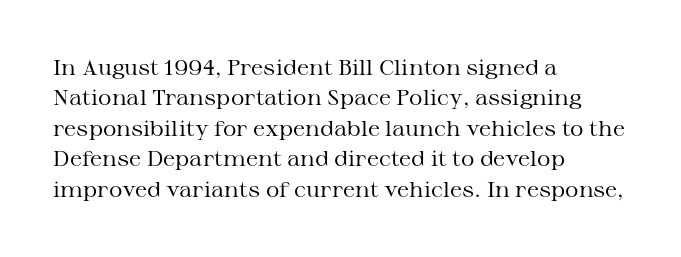
The image shows 21 px text type, upright; set left-aligned, normal line spacing (1.45x), normal letter spacing, not underlined.
